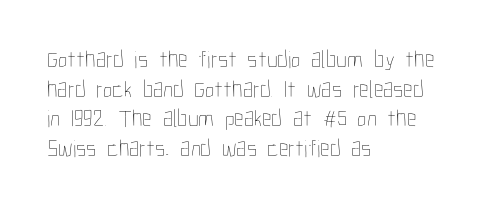
Words appear dense and cohesive because spacing is normal. Stem width sits at or under what a default text font uses. Honestly, there is no underline to notice here at all. The lettering stays uniformly vertical, giving the passage a roman look.
